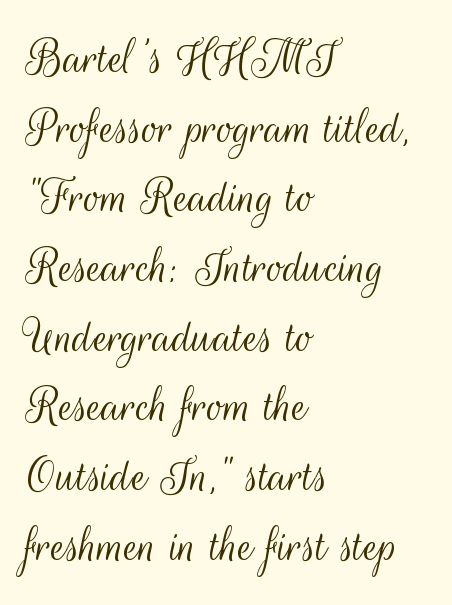
{"serif": "no", "bold": "no", "weight": "light", "width": "condensed", "stroke_contrast": "medium", "x_height": "small", "monospaced": "no", "underline": "no", "align": "left", "line_spacing": "normal", "line_spacing_ratio": 1.29, "letter_spacing": "normal", "letter_spacing_em": 0.0, "glyph_px": 54}
